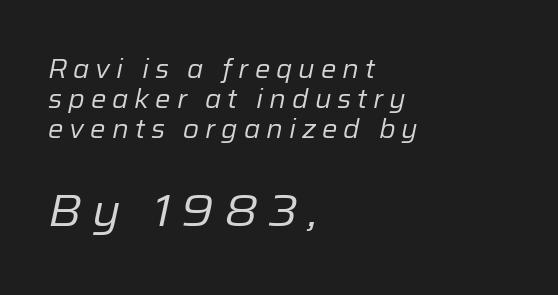
{"italic": "yes", "lean": "right", "slant_degrees": 12, "bold": "no", "weight": "regular", "width": "normal", "stroke_contrast": "low", "x_height": "medium", "monospaced": "no", "underline": "no", "align": "left", "line_spacing_ratio": 1.16, "letter_spacing": "wide", "letter_spacing_em": 0.23, "larger_block": "second", "size_ratio": 1.73, "glyph_px": 45}
